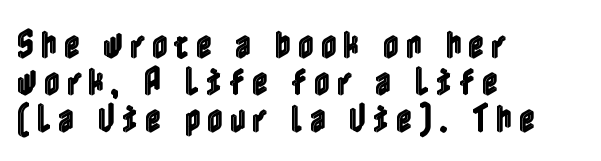
Descenders hang freely into open space. Caption: multi-line text, flush left, ragged right. Nope, not italic — everything's standing straight. Here the glyphs are tracked loosely, breaking word shapes into spaced letters.
